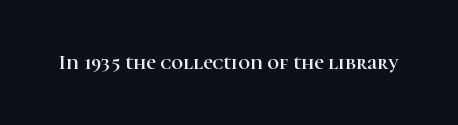
Every character sits straight up, as roman type does. The string is rendered with underlining switched off. Students, note that the glyphs here touch the page at normal intervals.
